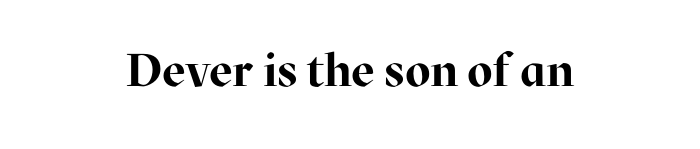
{"serif": "yes", "italic": "no", "bold": "yes", "weight": "bold", "width": "normal", "stroke_contrast": "high", "x_height": "medium", "monospaced": "no", "underline": "no", "letter_spacing": "normal", "letter_spacing_em": 0.0, "glyph_px": 46}
